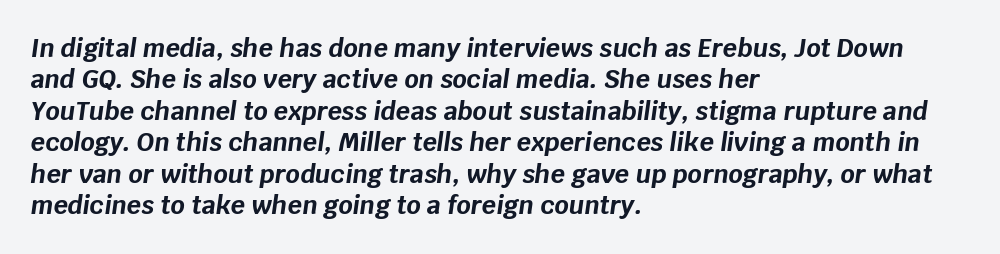
The image shows 25 px bold type, italic (leaning right); set left-aligned, normal line spacing (1.26x), normal letter spacing, not underlined.
